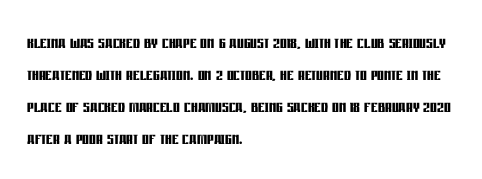
Q: Is the text bold? A: Yes.
Q: Is the text italic (slanted)? A: No, it is upright.
Q: Is the text underlined? A: No.
Q: How is the paragraph aligned? A: Left-aligned.
Q: Is the spacing between letters normal or unusually wide? A: Normal.
Q: Is the spacing between lines tight, normal or loose? A: Normal.
